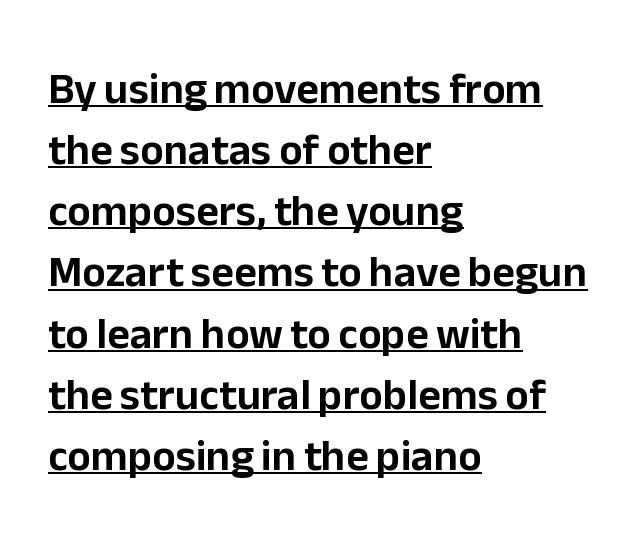
Do the characters align in a grid? No, the font is proportional. The compositor pushed each line to the left boundary. The letters stand upright; this is a roman face. Are there feet on the stems? There aren't — it's a sans.
